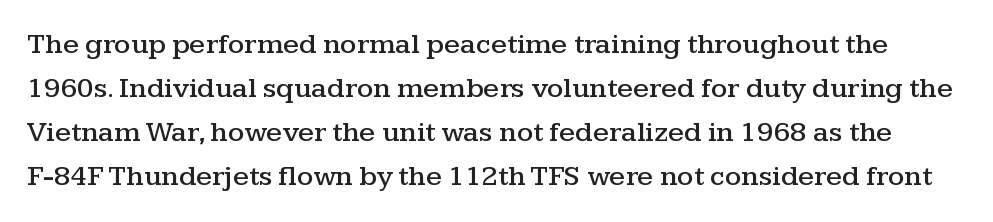
Q: Is the text italic (slanted)? A: No, it is upright.
Q: Is the typeface a serif or a sans-serif typeface? A: Serif.
Q: Is the text underlined? A: No.
Q: Is the spacing between letters normal or unusually wide? A: Normal.
Q: Is the spacing between lines tight, normal or loose? A: Normal.
Q: Width (condensed, normal, or wide)? A: Wide.
Q: Stroke contrast? A: Medium.
Q: x-height? A: Medium.
Q: Monospaced? A: No.
